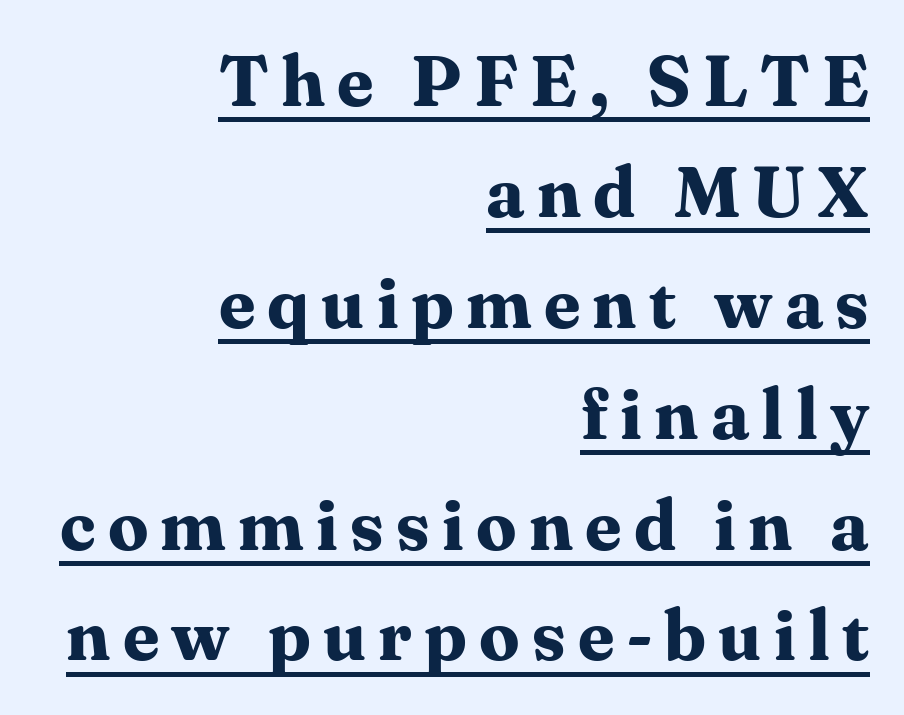
The strokes are fattened all the way to bold. The glyphs in this specimen are seriffed. Whoever set this chose a conventional vertical rhythm. Designer's note — italics off, roman on. Line endings align vertically; line beginnings do not. Underlined type.
